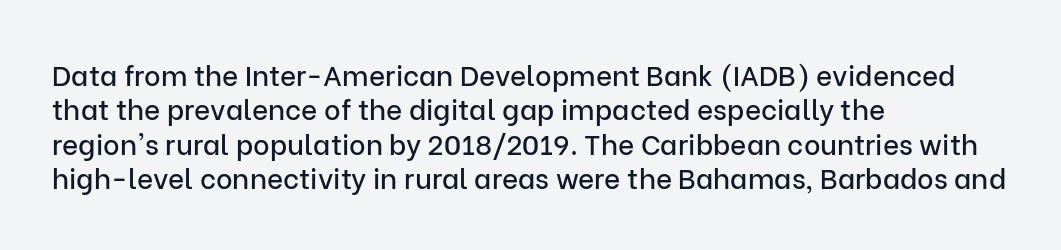
{"serif": "no", "italic": "no", "width": "normal", "stroke_contrast": "low", "x_height": "medium", "monospaced": "no", "underline": "no", "align": "left", "line_spacing_ratio": 1.23, "letter_spacing": "normal", "letter_spacing_em": 0.0, "glyph_px": 28}
